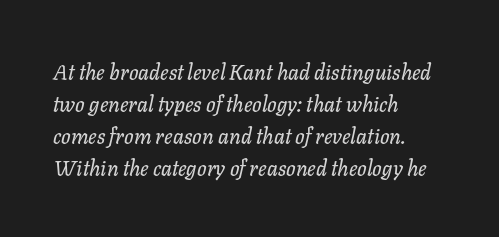
The image shows 21 px text type, italic (leaning right); set left-aligned, normal line spacing (1.53x), normal letter spacing, not underlined.
